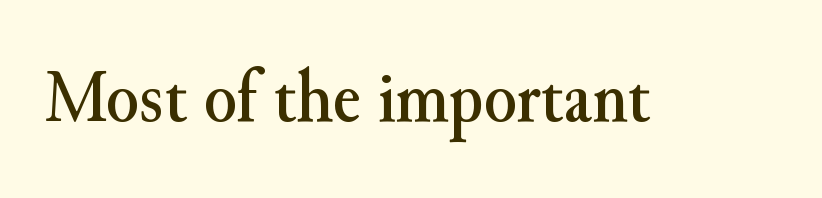
The image shows 75 px serif type, upright; set normal letter spacing, not underlined; medium stroke contrast and a small x-height.
